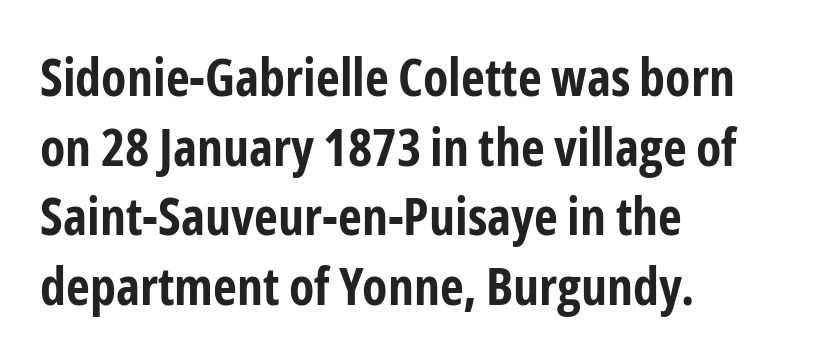
Q: Is the text bold? A: Yes.
Q: Is the text italic (slanted)? A: No, it is upright.
Q: Is the typeface a serif or a sans-serif typeface? A: Sans-serif.
Q: Is the text underlined? A: No.
Q: How is the paragraph aligned? A: Left-aligned.
Q: Is the spacing between letters normal or unusually wide? A: Normal.
Q: Is the spacing between lines tight, normal or loose? A: Normal.
Q: Width (condensed, normal, or wide)? A: Condensed.
Q: Stroke contrast? A: Low.
Q: x-height? A: Medium.
Q: Monospaced? A: No.
